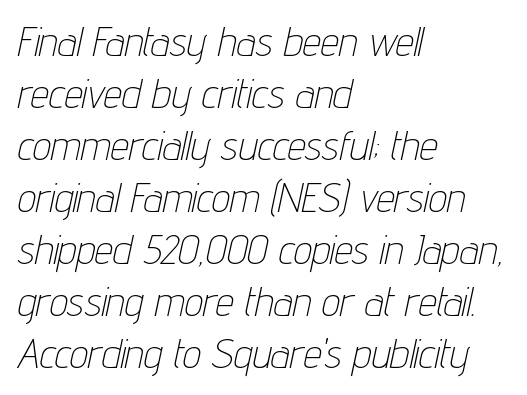
Q: Is the text bold? A: No.
Q: Is the text italic (slanted)? A: Yes, it leans right by about 12 degrees.
Q: Is the text underlined? A: No.
Q: How is the paragraph aligned? A: Left-aligned.
Q: Is the spacing between letters normal or unusually wide? A: Normal.
Q: Is the spacing between lines tight, normal or loose? A: Normal.
Q: Width (condensed, normal, or wide)? A: Condensed.
Q: Stroke contrast? A: Low.
Q: x-height? A: Medium.
Q: Monospaced? A: No.
